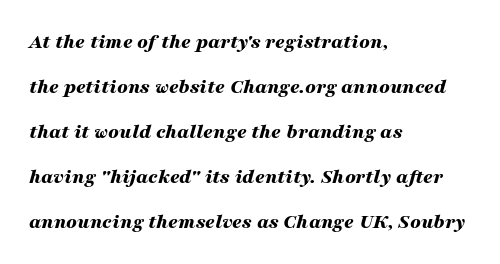
The image shows 21 px bold type, italic (leaning right); set left-aligned, loose line spacing (2.14x), normal letter spacing, not underlined.
